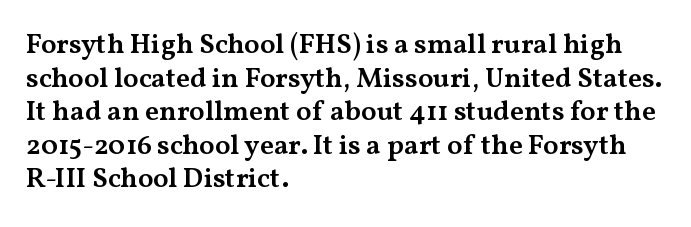
The image shows 28 px semibold, wide serif type, upright; set left-aligned, line spacing 1.2x, normal letter spacing, not underlined; medium stroke contrast and a medium x-height.
